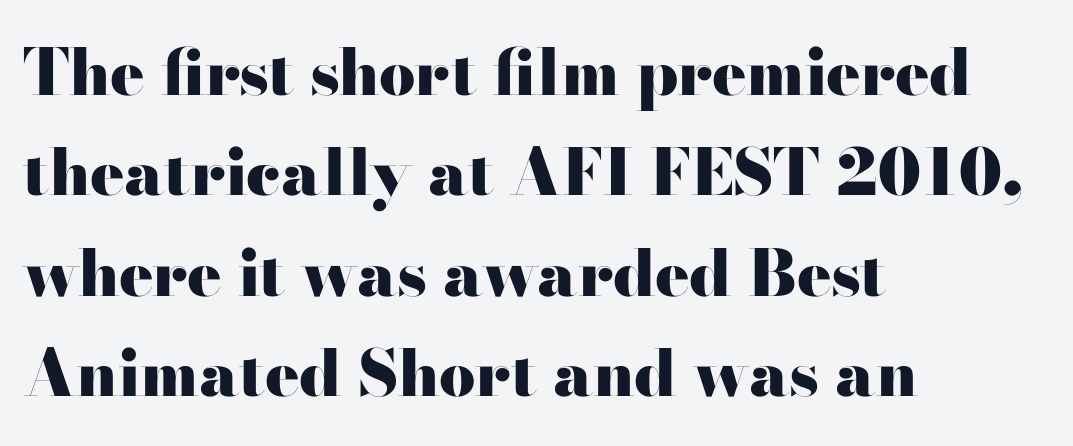
{"serif": "yes", "italic": "no", "bold": "yes", "weight": "heavy", "width": "wide", "stroke_contrast": "high", "x_height": "small", "monospaced": "no", "underline": "no", "align": "left", "line_spacing": "normal", "line_spacing_ratio": 1.57, "letter_spacing": "normal", "letter_spacing_em": 0.0, "glyph_px": 64}
